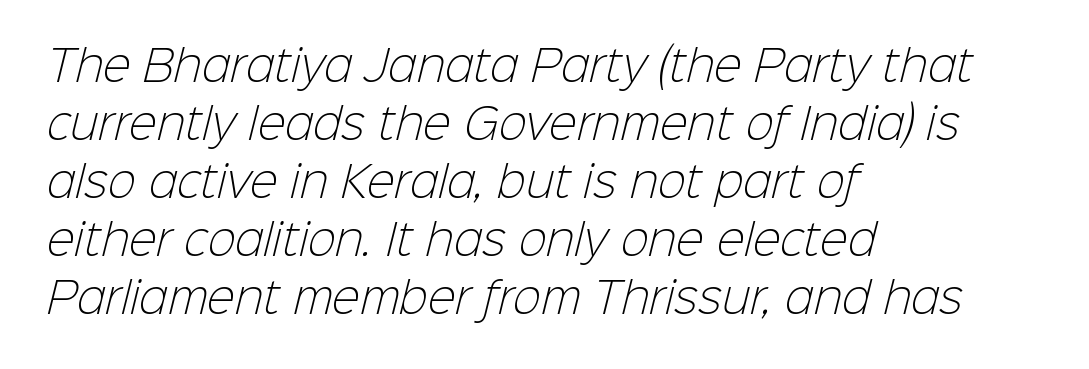
Serif or sans? Sans — the stroke terminals are bare. The rag falls on the right side of this text block. Characters follow at the spacing the type designer built in. No word sits above an underline. Weight: regular or lighter. Horizontal bands of white between lines are of average thickness.
